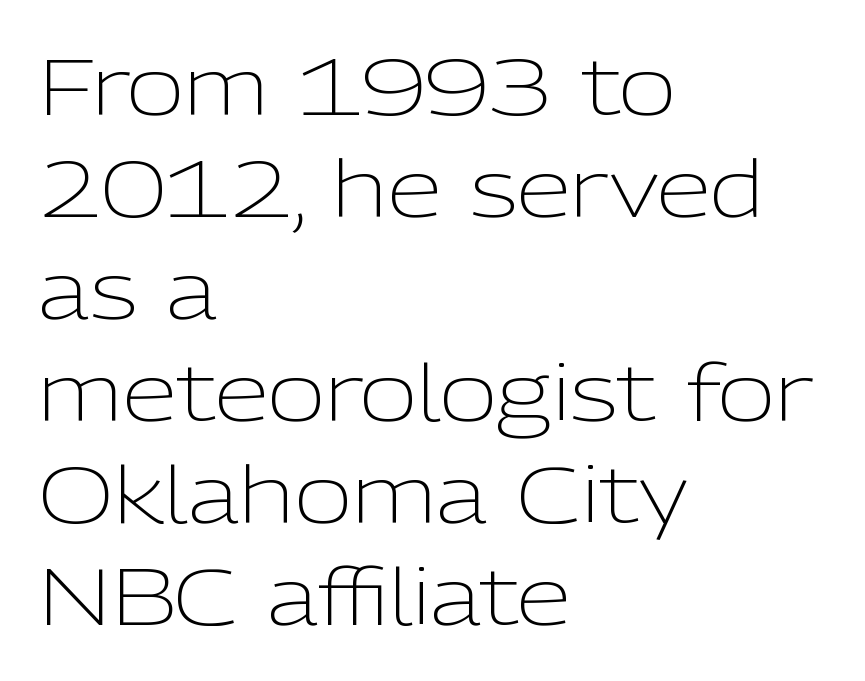
{"serif": "no", "italic": "no", "bold": "no", "weight": "light", "width": "normal", "stroke_contrast": "low", "x_height": "medium", "monospaced": "no", "underline": "no", "align": "left", "line_spacing": "normal", "line_spacing_ratio": 1.29, "letter_spacing": "normal", "letter_spacing_em": 0.0, "glyph_px": 79}
